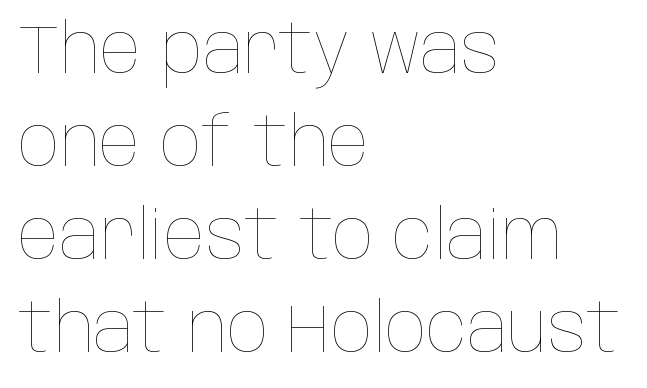
{"italic": "no", "bold": "no", "weight": "thin", "width": "condensed", "stroke_contrast": "low", "x_height": "large", "monospaced": "no", "underline": "no", "align": "left", "line_spacing": "normal", "line_spacing_ratio": 1.37, "letter_spacing": "normal", "letter_spacing_em": 0.0, "glyph_px": 68}
